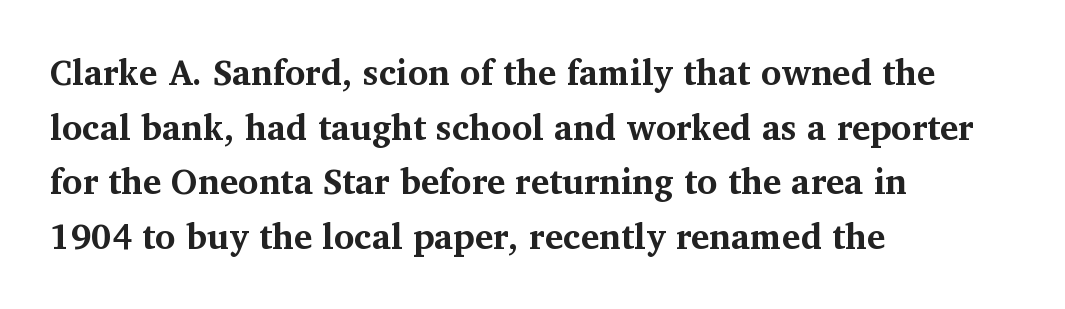
The image shows 35 px bold serif type, upright; set left-aligned, normal line spacing (1.56x), normal letter spacing, not underlined; medium stroke contrast and a medium x-height.
